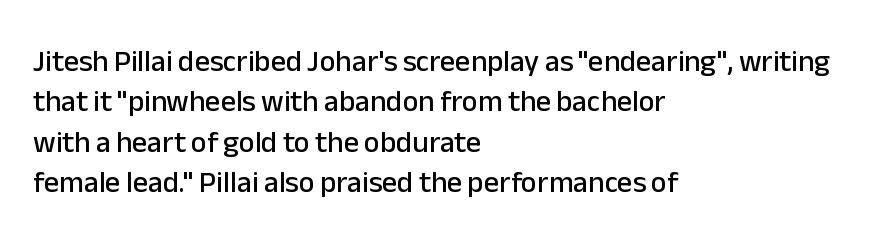
Is the letter spacing exaggerated? No — it looks like the ordinary default. The strip under each line holds only bare page. I'd call this a sans setting — the letters go barefoot. Does the leading feel generous? No, just average. The rag falls on the right side of this text block.
